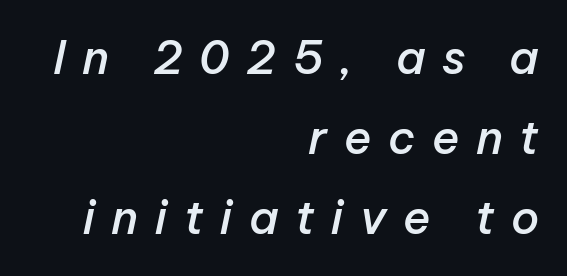
Q: Is the text bold? A: Semi-bold.
Q: Is the text italic (slanted)? A: Yes, it leans right by about 12 degrees.
Q: Is the text underlined? A: No.
Q: How is the paragraph aligned? A: Right-aligned.
Q: Is the spacing between letters normal or unusually wide? A: Unusually wide.
Q: Width (condensed, normal, or wide)? A: Normal.
Q: Stroke contrast? A: Low.
Q: x-height? A: Medium.
Q: Monospaced? A: No.
